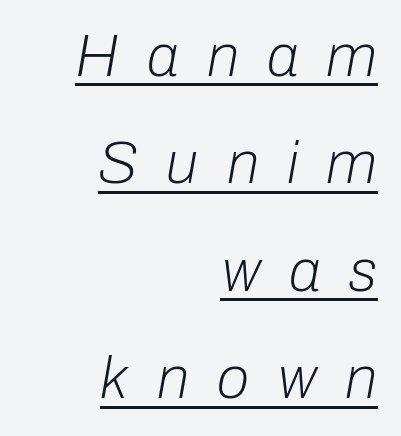
Q: Is the text bold? A: No.
Q: Is the text italic (slanted)? A: Yes, it leans right by about 10 degrees.
Q: Is the text underlined? A: Yes.
Q: How is the paragraph aligned? A: Right-aligned.
Q: Is the spacing between letters normal or unusually wide? A: Unusually wide.
Q: Width (condensed, normal, or wide)? A: Normal.
Q: Stroke contrast? A: Low.
Q: x-height? A: Medium.
Q: Monospaced? A: No.
